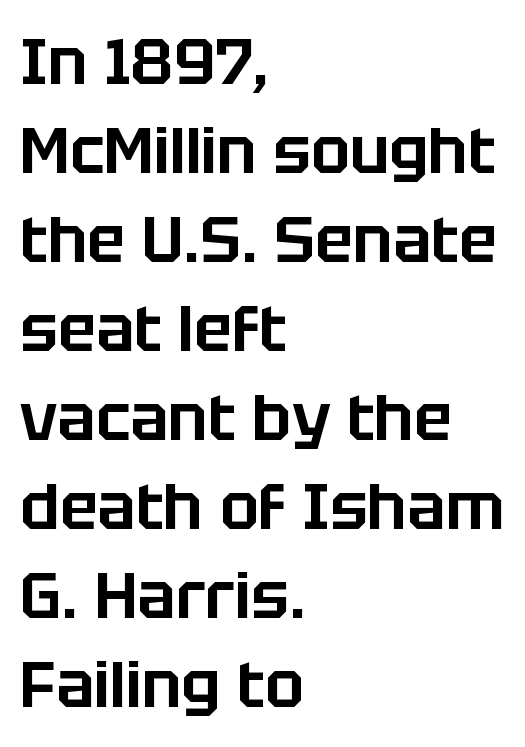
{"serif": "no", "italic": "no", "width": "normal", "stroke_contrast": "low", "x_height": "large", "monospaced": "no", "underline": "no", "align": "left", "line_spacing": "normal", "line_spacing_ratio": 1.39, "letter_spacing": "normal", "letter_spacing_em": 0.0, "glyph_px": 64}
